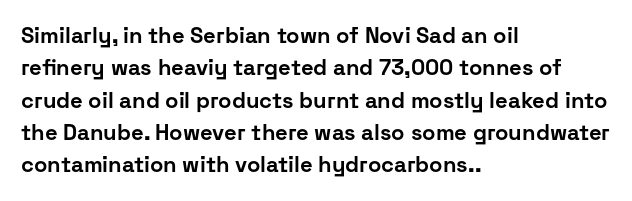
{"italic": "no", "bold": "yes", "underline": "no", "align": "left", "line_spacing": "normal", "line_spacing_ratio": 1.47, "letter_spacing": "normal", "letter_spacing_em": 0.0, "glyph_px": 22}
